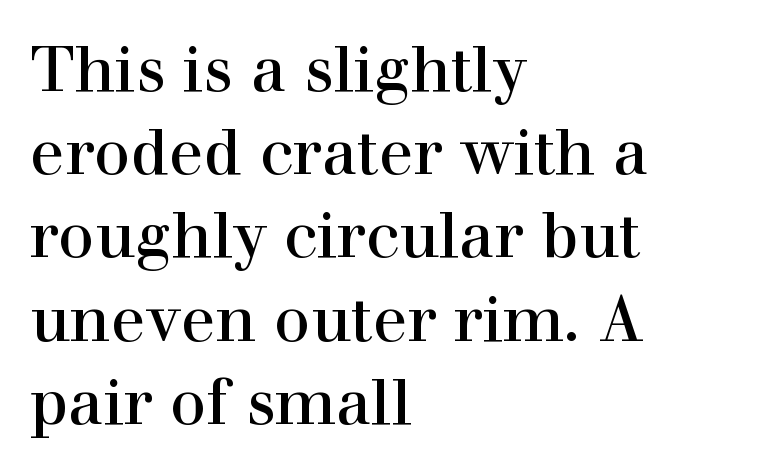
Q: Is the text italic (slanted)? A: No, it is upright.
Q: Is the typeface a serif or a sans-serif typeface? A: Serif.
Q: Is the text underlined? A: No.
Q: How is the paragraph aligned? A: Left-aligned.
Q: Is the spacing between letters normal or unusually wide? A: Normal.
Q: Is the spacing between lines tight, normal or loose? A: Normal.
Q: Width (condensed, normal, or wide)? A: Normal.
Q: x-height? A: Medium.
Q: Monospaced? A: No.
